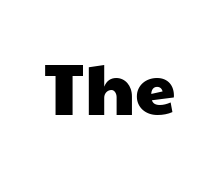
The rendering uses natural spacing where letterforms have individual widths. Does the type have serifs? No, each stem ends abruptly. The letterforms sit shoulder to shoulder at normal distance. Just letters on the line, the space beneath them empty.
